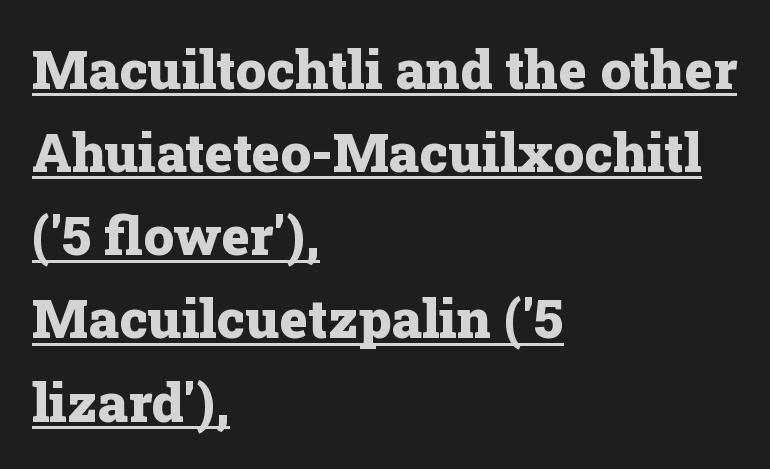
Q: Is the text bold? A: Yes.
Q: Is the text italic (slanted)? A: No, it is upright.
Q: Is the typeface a serif or a sans-serif typeface? A: Serif.
Q: Is the text underlined? A: Yes.
Q: How is the paragraph aligned? A: Left-aligned.
Q: Is the spacing between letters normal or unusually wide? A: Normal.
Q: Is the spacing between lines tight, normal or loose? A: Normal.
Q: Width (condensed, normal, or wide)? A: Normal.
Q: Stroke contrast? A: Low.
Q: x-height? A: Medium.
Q: Monospaced? A: No.
